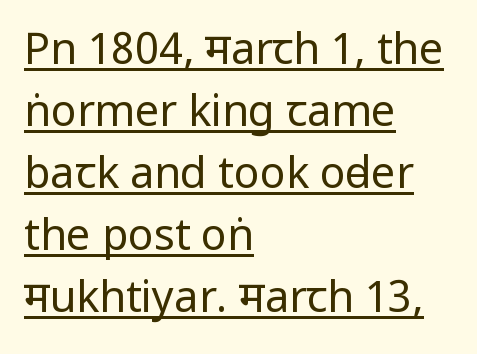
{"serif": "no", "italic": "no", "bold": "no", "weight": "regular", "width": "condensed", "stroke_contrast": "low", "x_height": "large", "monospaced": "no", "underline": "yes", "align": "left", "line_spacing": "normal", "line_spacing_ratio": 1.44, "letter_spacing": "normal", "letter_spacing_em": 0.0, "glyph_px": 43}
